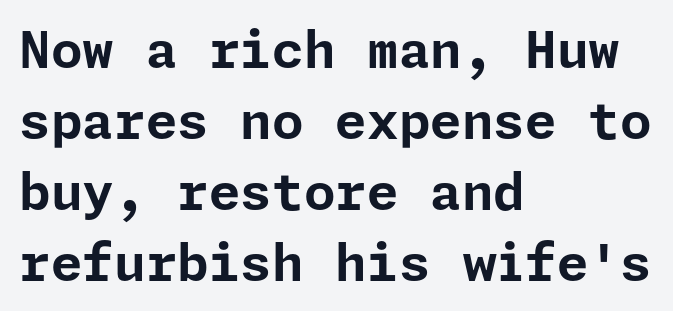
{"serif": "no", "italic": "no", "bold": "yes", "weight": "bold", "width": "normal", "stroke_contrast": "low", "x_height": "medium", "underline": "no", "align": "left", "line_spacing": "normal", "line_spacing_ratio": 1.39, "letter_spacing": "normal", "letter_spacing_em": 0.0, "glyph_px": 51}
